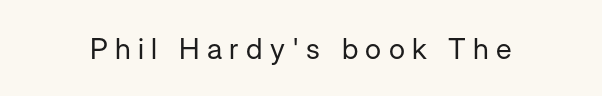
Q: Is the text bold? A: No.
Q: Is the text italic (slanted)? A: No, it is upright.
Q: Is the typeface a serif or a sans-serif typeface? A: Sans-serif.
Q: Is the text underlined? A: No.
Q: Is the spacing between letters normal or unusually wide? A: Unusually wide.
Q: Width (condensed, normal, or wide)? A: Normal.
Q: Stroke contrast? A: Low.
Q: x-height? A: Medium.
Q: Monospaced? A: No.
